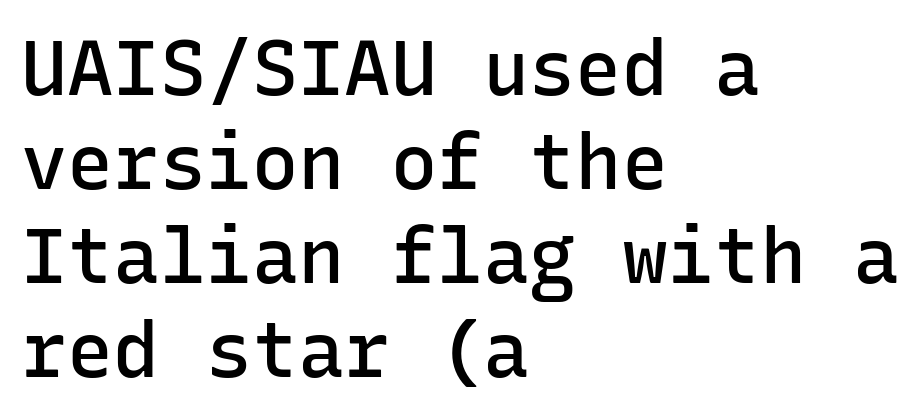
The image shows 77 px semibold sans-serif type, upright, monospaced; set left-aligned, line spacing 1.22x, normal letter spacing, not underlined; low stroke contrast and a medium x-height.
